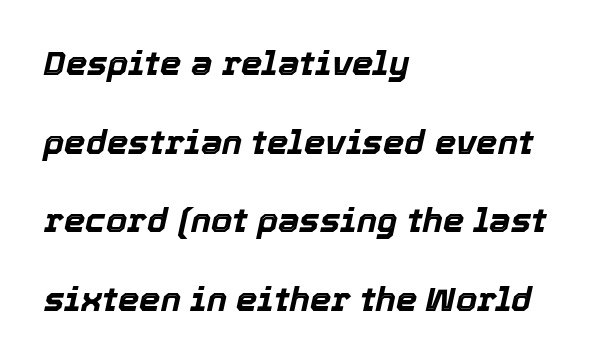
{"italic": "yes", "lean": "right", "slant_degrees": 12, "bold": "yes", "weight": "bold", "width": "normal", "x_height": "medium", "monospaced": "no", "underline": "no", "align": "left", "line_spacing": "loose", "line_spacing_ratio": 2.31, "letter_spacing": "normal", "letter_spacing_em": 0.0, "glyph_px": 34}
